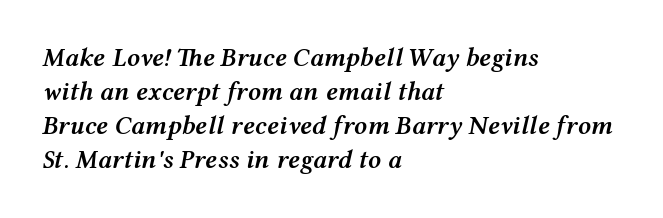
Q: Is the text bold? A: Semi-bold.
Q: Is the text italic (slanted)? A: Yes, it leans right by about 12 degrees.
Q: Is the text underlined? A: No.
Q: How is the paragraph aligned? A: Left-aligned.
Q: Is the spacing between letters normal or unusually wide? A: Normal.
Q: Is the spacing between lines tight, normal or loose? A: Normal.
